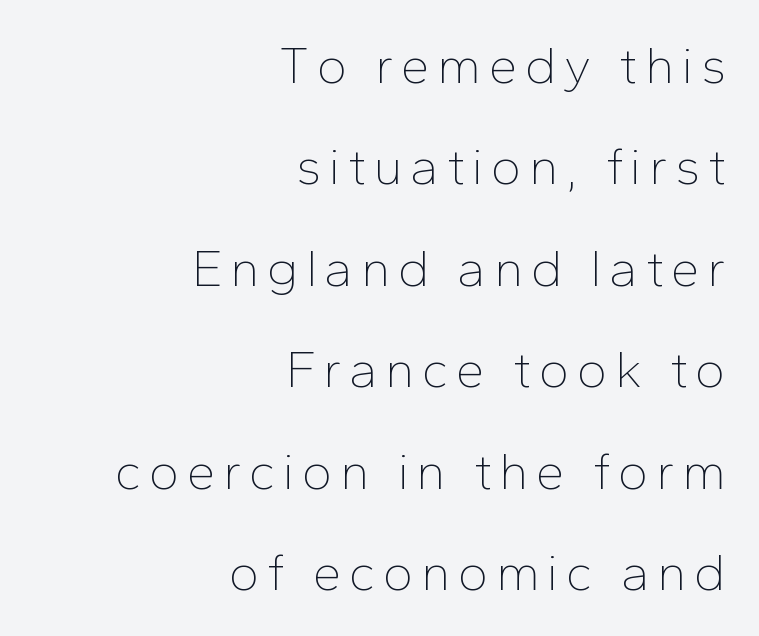
One-word summary of the alignment: right. The block of text is sparse from top to bottom, with ample space between rows. Note the varied advance widths — an 'i' is clearly narrower than an 'm'. The area under the type is left untouched.
